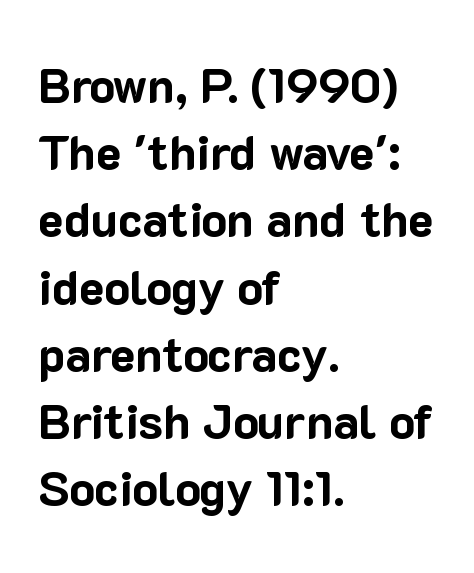
{"serif": "no", "italic": "no", "bold": "yes", "weight": "bold", "width": "normal", "stroke_contrast": "low", "x_height": "medium", "monospaced": "no", "underline": "no", "align": "left", "line_spacing": "normal", "line_spacing_ratio": 1.4, "letter_spacing": "normal", "letter_spacing_em": 0.0, "glyph_px": 48}
